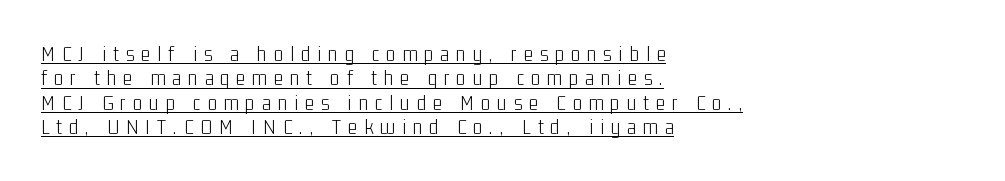
The image shows 22 px text type, upright; set left-aligned, tight line spacing (1.11x), unusually wide letter spacing (+0.32 em), underlined.
